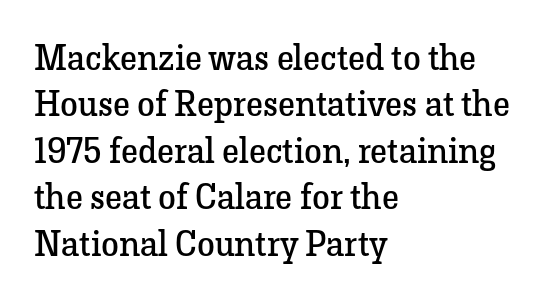
These lines were composed using upright roman letters. Do the characters align in a grid? No, the font is proportional. The font family rendered here belongs to the serif group. No heavy texture on the line: the type isn't bold. Rows of type keep a routine distance in the vertical direction. Tracking here is standard; glyphs follow each other at the usual distance.
